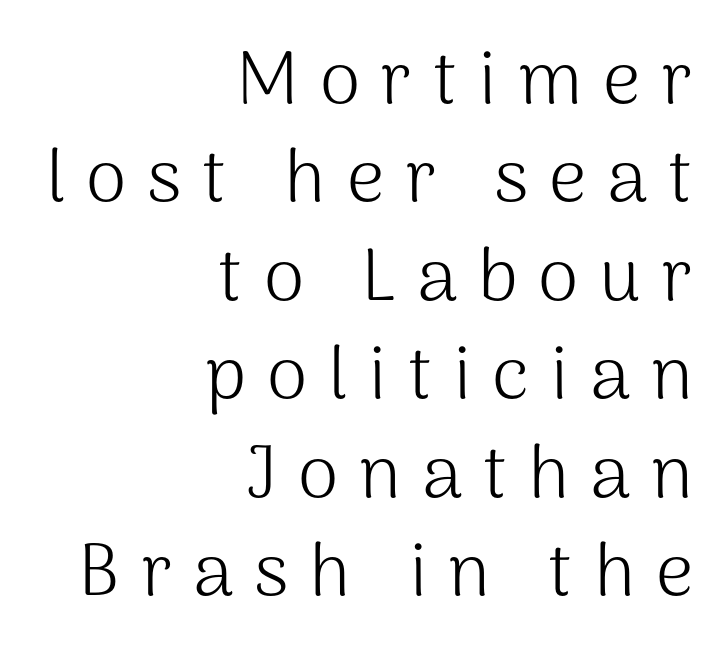
The image shows 74 px light sans-serif type, upright; set right-aligned, normal line spacing (1.33x), unusually wide letter spacing (+0.28 em), not underlined; medium stroke contrast and a medium x-height.
